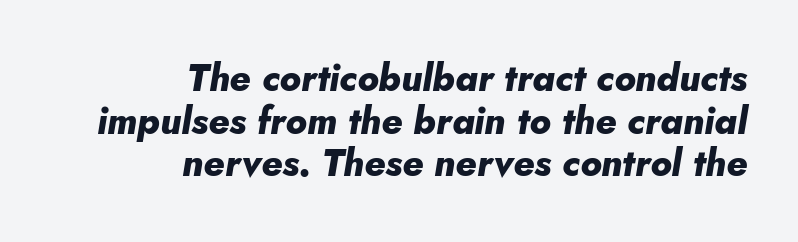
The image shows 37 px heavy type, italic (leaning right); set right-aligned, tight line spacing (1.15x), normal letter spacing, not underlined; low stroke contrast and a small x-height.
